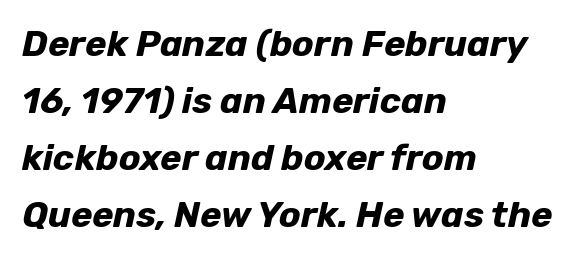
Q: Is the text bold? A: Yes.
Q: Is the text italic (slanted)? A: Yes, it leans right by about 12 degrees.
Q: Is the text underlined? A: No.
Q: How is the paragraph aligned? A: Left-aligned.
Q: Is the spacing between letters normal or unusually wide? A: Normal.
Q: Is the spacing between lines tight, normal or loose? A: Normal.
Q: Width (condensed, normal, or wide)? A: Normal.
Q: Stroke contrast? A: Low.
Q: x-height? A: Medium.
Q: Monospaced? A: No.
